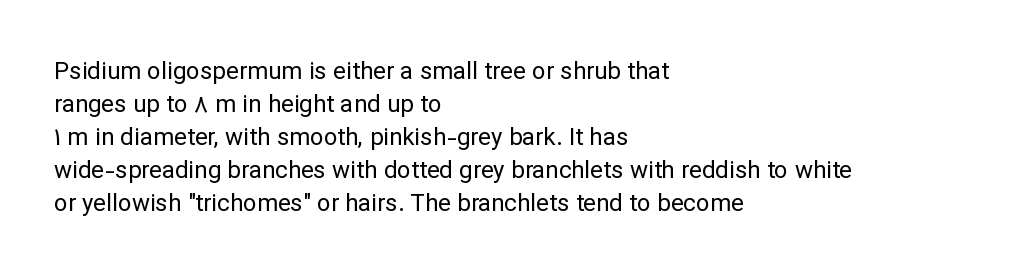
Horizontally, the lines are justified to the leading edge only. A roman cut, with each character standing at attention. The lines sit at an ordinary, default distance from one another. The font sits on the lighter half of the weight spectrum, regular included. Just letters on the line, the space beneath them empty. Standard letterfit; no display-style spreading of the glyphs.
